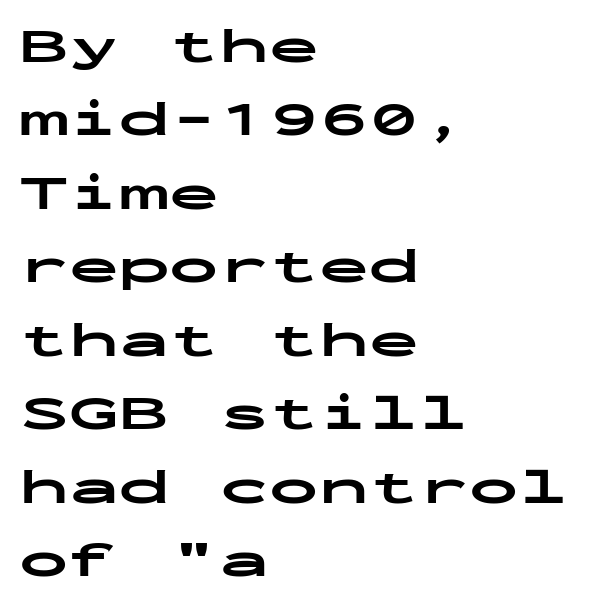
Each word holds together tightly as a unit, with standard inter-letter gaps. Notice how the passage keeps a crisp vertical edge on the left only. The face used here has the dense, thick strokes of a bold. The text was rendered using a sans face with plain stroke endings. Vertical spacing — default.
